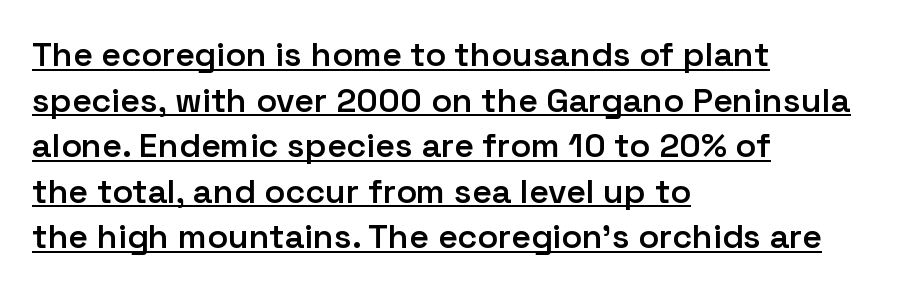
Q: Is the text bold? A: Semi-bold.
Q: Is the text italic (slanted)? A: No, it is upright.
Q: Is the typeface a serif or a sans-serif typeface? A: Sans-serif.
Q: Is the text underlined? A: Yes.
Q: How is the paragraph aligned? A: Left-aligned.
Q: Is the spacing between letters normal or unusually wide? A: Normal.
Q: Is the spacing between lines tight, normal or loose? A: Normal.
Q: Width (condensed, normal, or wide)? A: Normal.
Q: Stroke contrast? A: Low.
Q: x-height? A: Medium.
Q: Monospaced? A: No.
